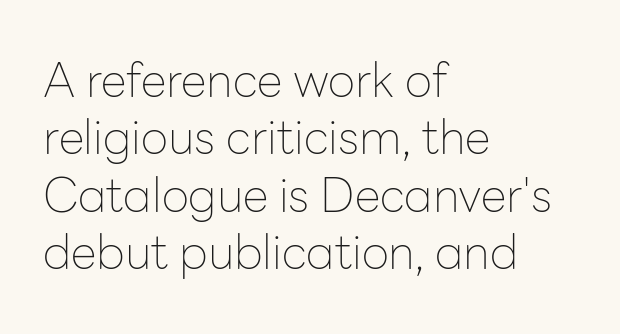
The tracking reads as untouched default to a designer's eye. Descenders hang freely into open space. The typeface chosen for these lines omits serifs. Stroke mass is kept to a normal reading level or below.
